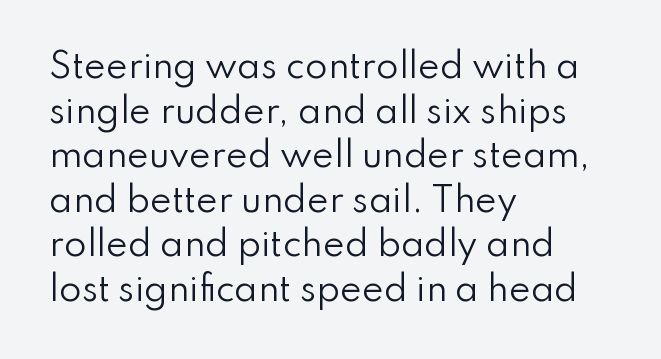
The image shows 33 px regular-weight sans-serif type, upright; set left-aligned, normal line spacing (1.35x), normal letter spacing, not underlined; low stroke contrast and a small x-height.
